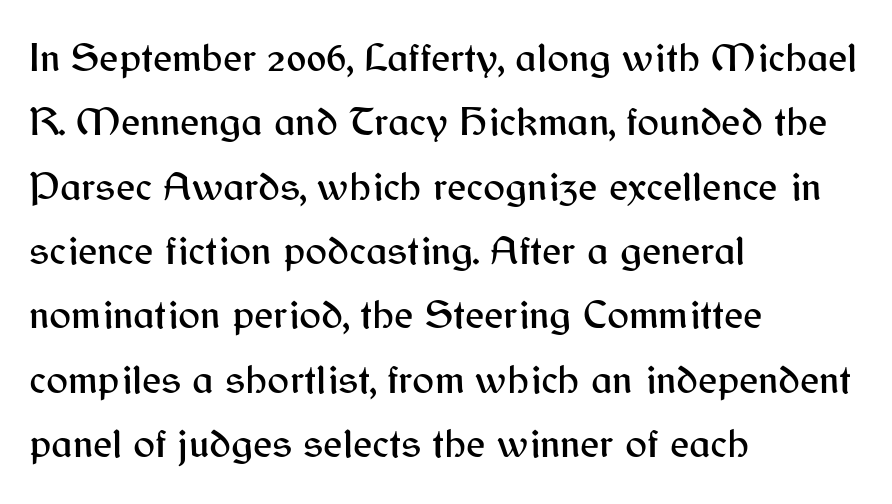
Rendered with straight, roman letterforms. The face used here is proportionally spaced, like ordinary book or web type. Alignment: flush left. The face used here is a sans, in the tradition of grotesques and geometrics. A bare baseline throughout the passage. Regular leading.
